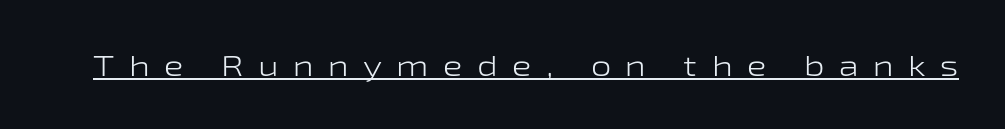
This sample uses an upright cut, with every glyph sitting square on the baseline. No chunkiness to these letters — they're not bold. Serifs: no, the terminals of the letterforms are clean. The letters advance in unequal steps, a hallmark of proportional type. Compared with typical body copy, the letter spacing here is much looser.
